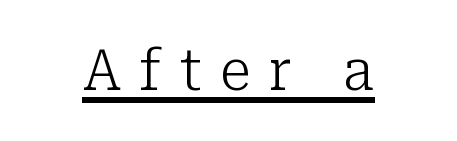
The image shows 57 px light serif type, upright; set unusually wide letter spacing (+0.32 em), underlined; low stroke contrast and a medium x-height.
